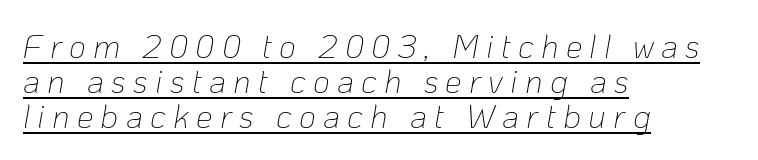
Q: Is the text bold? A: No.
Q: Is the text italic (slanted)? A: Yes, it leans right by about 10 degrees.
Q: Is the text underlined? A: Yes.
Q: How is the paragraph aligned? A: Left-aligned.
Q: Is the spacing between letters normal or unusually wide? A: Unusually wide.
Q: Is the spacing between lines tight, normal or loose? A: Tight.
Q: Width (condensed, normal, or wide)? A: Normal.
Q: Stroke contrast? A: Low.
Q: x-height? A: Medium.
Q: Monospaced? A: No.
